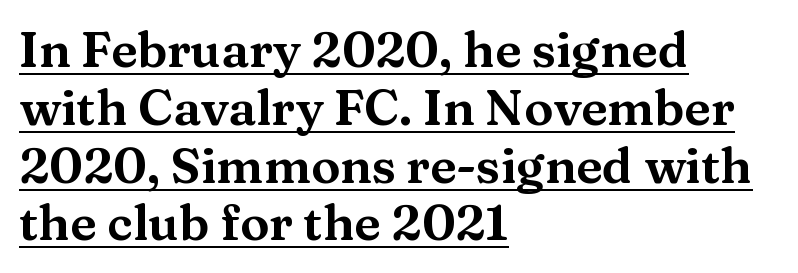
{"serif": "yes", "italic": "no", "width": "wide", "stroke_contrast": "medium", "x_height": "medium", "monospaced": "no", "underline": "yes", "align": "left", "line_spacing_ratio": 1.18, "letter_spacing": "normal", "letter_spacing_em": 0.0, "glyph_px": 49}
